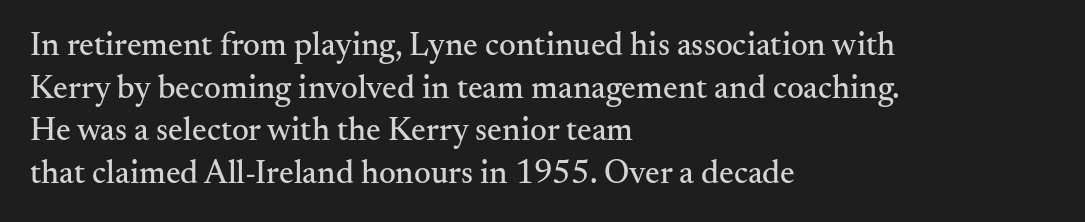
Q: Is the text italic (slanted)? A: No, it is upright.
Q: Is the typeface a serif or a sans-serif typeface? A: Serif.
Q: Is the text underlined? A: No.
Q: How is the paragraph aligned? A: Left-aligned.
Q: Is the spacing between letters normal or unusually wide? A: Normal.
Q: Is the spacing between lines tight, normal or loose? A: Normal.
Q: Width (condensed, normal, or wide)? A: Normal.
Q: Stroke contrast? A: Medium.
Q: x-height? A: Small.
Q: Monospaced? A: No.
